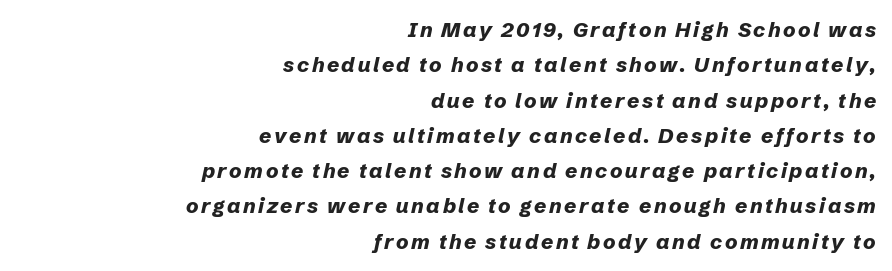
The image shows 21 px bold type, italic (leaning right); set right-aligned, normal line spacing (1.68x), not underlined.
